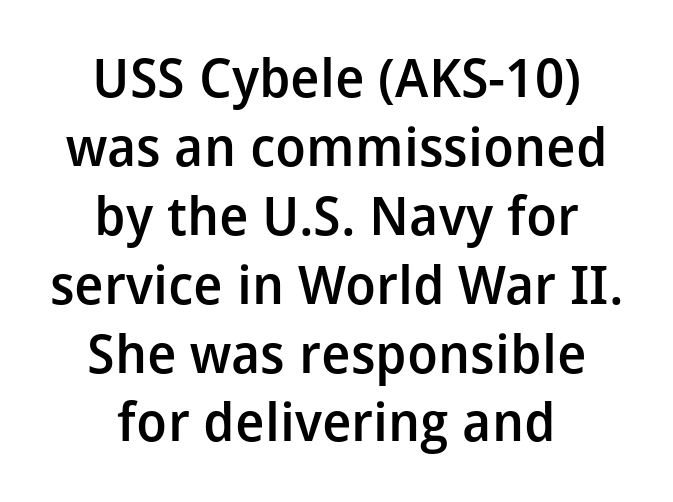
Q: Is the text bold? A: Semi-bold.
Q: Is the text italic (slanted)? A: No, it is upright.
Q: Is the typeface a serif or a sans-serif typeface? A: Sans-serif.
Q: Is the text underlined? A: No.
Q: How is the paragraph aligned? A: Centered.
Q: Is the spacing between letters normal or unusually wide? A: Normal.
Q: Is the spacing between lines tight, normal or loose? A: Normal.
Q: Width (condensed, normal, or wide)? A: Normal.
Q: Stroke contrast? A: Low.
Q: x-height? A: Medium.
Q: Monospaced? A: No.
